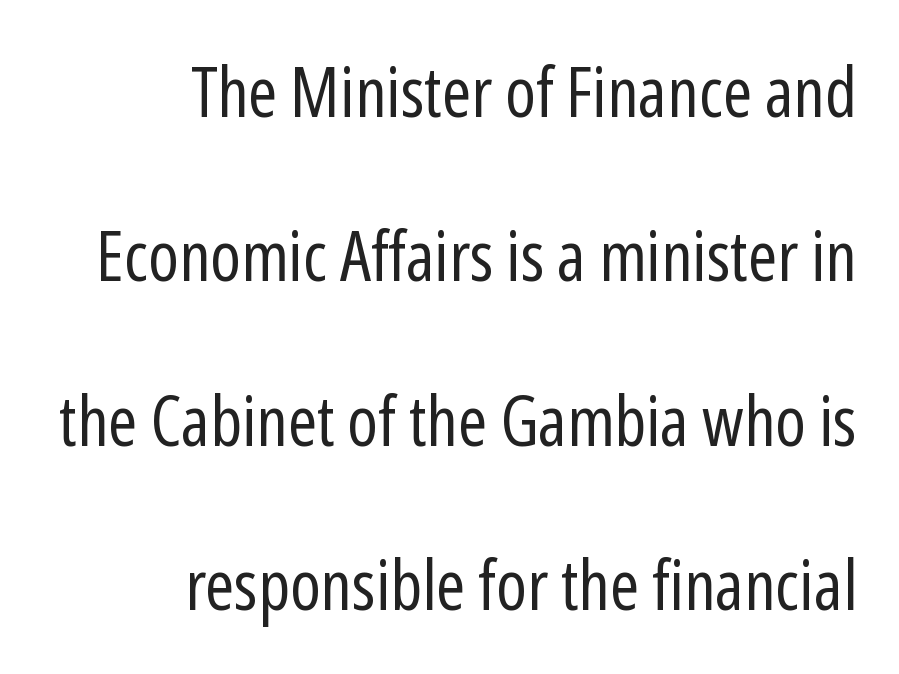
Do the letters lean? They stand straight. Horizontally, the lines are justified to the trailing edge only. The block of text is sparse from top to bottom, with ample space between rows. The rendering keeps characters at their native spacing.
